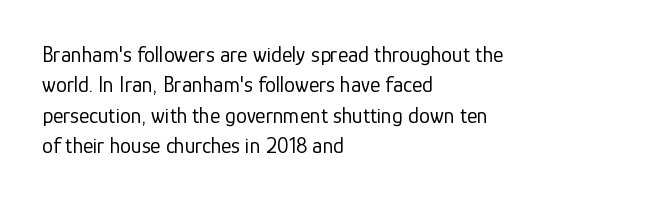
{"italic": "no", "bold": "no", "underline": "no", "align": "left", "line_spacing": "normal", "line_spacing_ratio": 1.38, "letter_spacing": "normal", "letter_spacing_em": 0.0, "glyph_px": 22}
